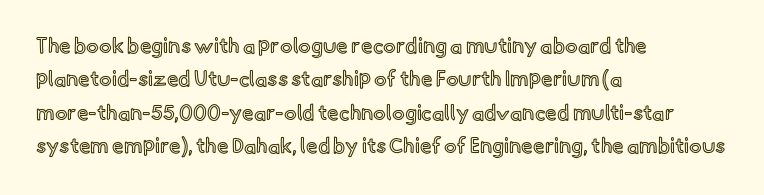
The image shows 21 px text type, upright; set left-aligned, normal line spacing (1.59x), normal letter spacing, not underlined.
